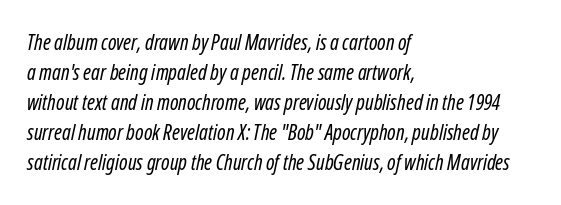
Q: Is the text bold? A: No.
Q: Is the text italic (slanted)? A: Yes, it leans right by about 12 degrees.
Q: Is the text underlined? A: No.
Q: How is the paragraph aligned? A: Left-aligned.
Q: Is the spacing between letters normal or unusually wide? A: Normal.
Q: Is the spacing between lines tight, normal or loose? A: Normal.
